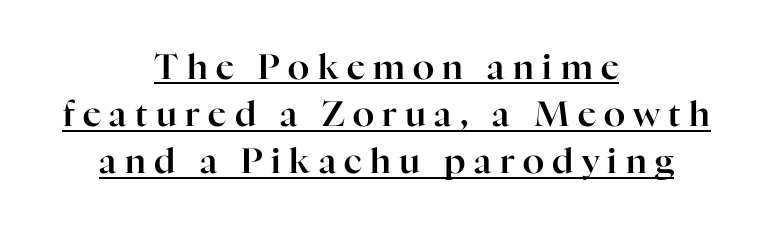
The image shows 35 px serif type, upright; set centered, normal line spacing (1.35x), unusually wide letter spacing (+0.24 em), underlined; high stroke contrast and a medium x-height.
